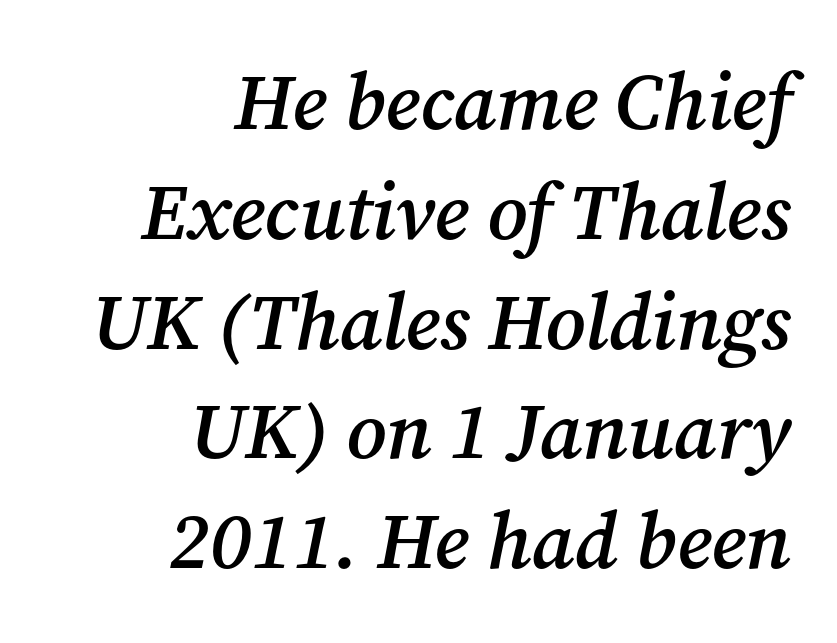
{"serif": "yes", "italic": "yes", "lean": "right", "slant_degrees": 12, "bold": "semi", "weight": "semibold", "width": "normal", "stroke_contrast": "medium", "x_height": "medium", "monospaced": "no", "underline": "no", "align": "right", "line_spacing": "normal", "line_spacing_ratio": 1.39, "letter_spacing": "normal", "letter_spacing_em": 0.0, "glyph_px": 79}
